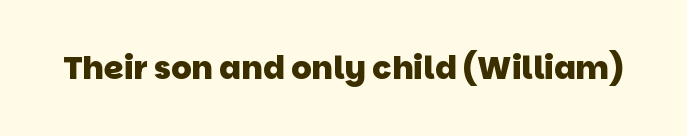
Q: Is the text bold? A: Yes.
Q: Is the typeface a serif or a sans-serif typeface? A: Sans-serif.
Q: Is the text underlined? A: No.
Q: Is the spacing between letters normal or unusually wide? A: Normal.
Q: Width (condensed, normal, or wide)? A: Normal.
Q: Stroke contrast? A: Low.
Q: x-height? A: Large.
Q: Monospaced? A: No.
